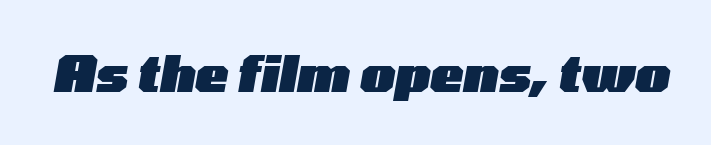
The font is running at its bold setting. The text carries the slant typical of an italic or oblique font. The passage shown is typed in a proportional face where columns would drift. Any mark beneath the type? The region is blank. Look at the tracking — it's just the regular setting, nothing added.
